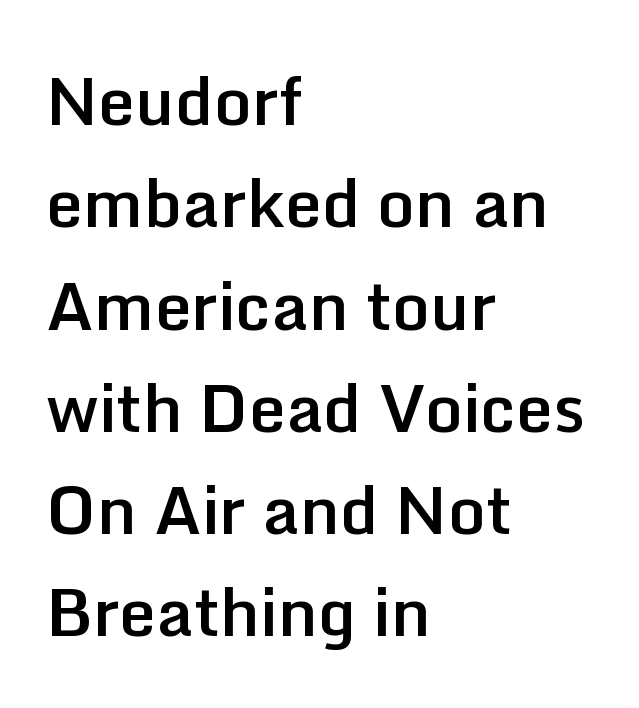
Q: Is the text bold? A: Semi-bold.
Q: Is the text italic (slanted)? A: No, it is upright.
Q: Is the typeface a serif or a sans-serif typeface? A: Sans-serif.
Q: Is the text underlined? A: No.
Q: How is the paragraph aligned? A: Left-aligned.
Q: Is the spacing between letters normal or unusually wide? A: Normal.
Q: Is the spacing between lines tight, normal or loose? A: Normal.
Q: Width (condensed, normal, or wide)? A: Normal.
Q: Stroke contrast? A: Low.
Q: x-height? A: Medium.
Q: Monospaced? A: No.
